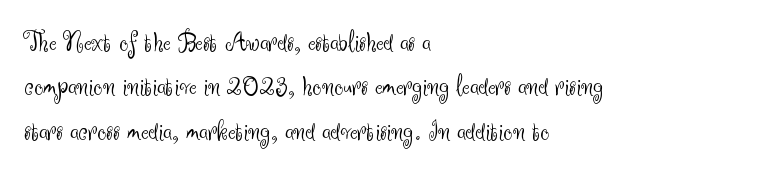
{"serif": "no", "italic": "no", "bold": "no", "weight": "light", "width": "normal", "stroke_contrast": "medium", "x_height": "small", "monospaced": "no", "underline": "no", "align": "left", "line_spacing": "normal", "line_spacing_ratio": 1.53, "letter_spacing": "normal", "letter_spacing_em": 0.0, "glyph_px": 29}
